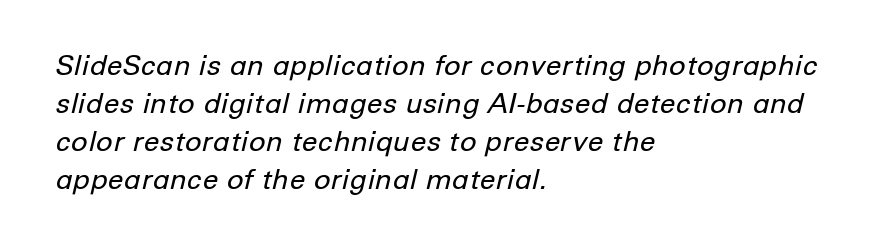
The letterforms sit at book weight or below. Is there much room between lines? A standard amount, neither cramped nor airy. The area under the type is left untouched. If you drew a line through each stem, it would be angled. Short and long lines alike share a common starting point at left.
